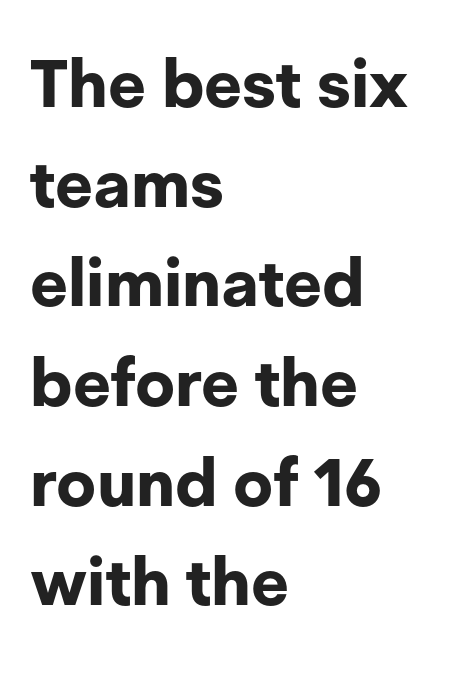
The image shows 66 px bold sans-serif type, upright; set left-aligned, normal line spacing (1.51x), normal letter spacing, not underlined; low stroke contrast and a medium x-height.
